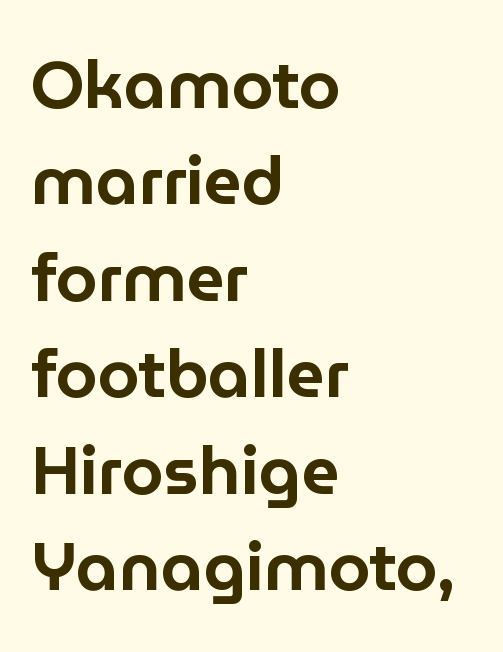
Horizontal bands of white between lines are of average thickness. The letters advance in unequal steps, a hallmark of proportional type. Between one letter and the next there's only the usual sliver of space. The setting favours the left margin, as ordinary paragraphs usually do.
